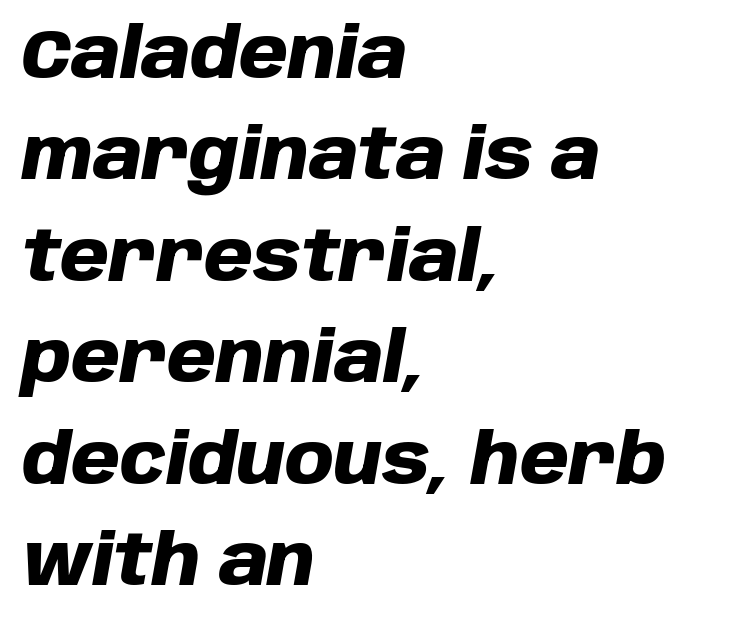
Q: Is the text bold? A: Yes.
Q: Is the text italic (slanted)? A: Yes, it leans right by about 10 degrees.
Q: Is the text underlined? A: No.
Q: How is the paragraph aligned? A: Left-aligned.
Q: Is the spacing between letters normal or unusually wide? A: Normal.
Q: Is the spacing between lines tight, normal or loose? A: Normal.
Q: Width (condensed, normal, or wide)? A: Normal.
Q: Stroke contrast? A: Low.
Q: x-height? A: Large.
Q: Monospaced? A: No.
